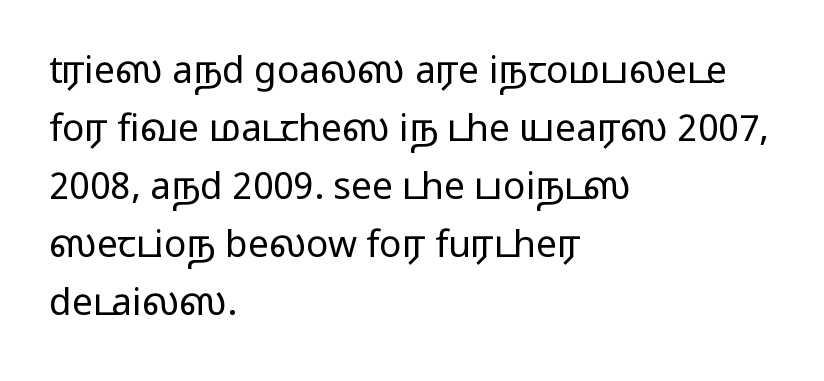
Do the letters lean? They stand straight. What's the leading like? Ordinary, nothing unusual. This is sans-serif lettering, the kind often seen on screens and signage. The passage shown is not bold in any degree.
